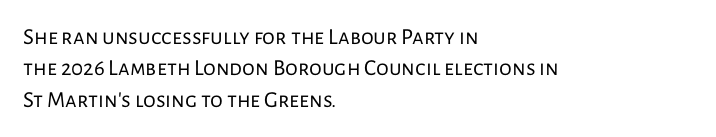
Q: Is the text bold? A: No.
Q: Is the text italic (slanted)? A: No, it is upright.
Q: Is the text underlined? A: No.
Q: How is the paragraph aligned? A: Left-aligned.
Q: Is the spacing between letters normal or unusually wide? A: Normal.
Q: Is the spacing between lines tight, normal or loose? A: Normal.
